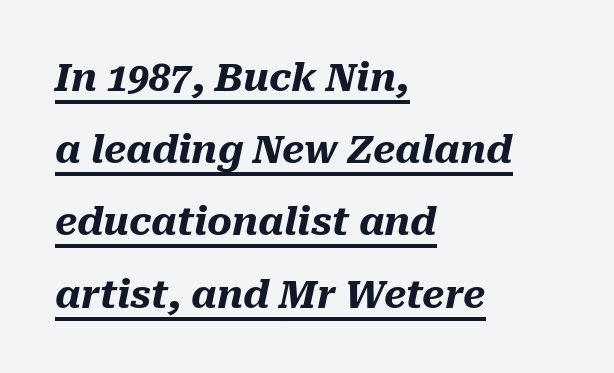
Spacing verdict: proportional, widths tailored to each character. Is the letter spacing exaggerated? No — it looks like the ordinary default. You can tell it's italic because the verticals aren't actually vertical. The passage shown is emphatically bold. The paragraph has a hard left edge and a soft right edge. Does a line run under the words? Yes, clearly.
